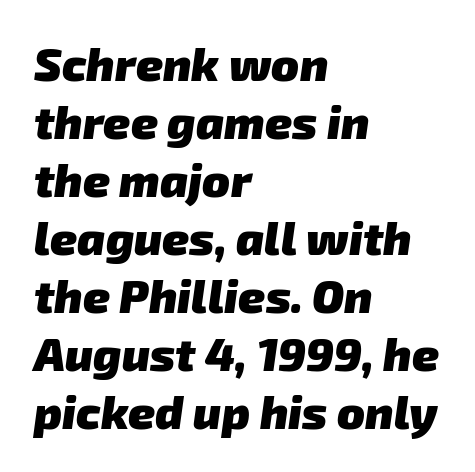
The image shows 46 px heavy sans-serif type; set left-aligned, normal line spacing (1.26x), normal letter spacing, not underlined; low stroke contrast and a medium x-height.
